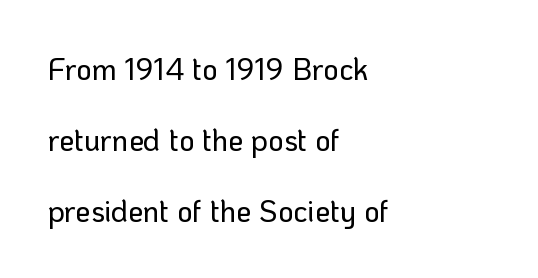
Q: Is the text italic (slanted)? A: No, it is upright.
Q: Is the typeface a serif or a sans-serif typeface? A: Sans-serif.
Q: Is the text underlined? A: No.
Q: How is the paragraph aligned? A: Left-aligned.
Q: Is the spacing between letters normal or unusually wide? A: Normal.
Q: Is the spacing between lines tight, normal or loose? A: Loose.
Q: Width (condensed, normal, or wide)? A: Normal.
Q: Stroke contrast? A: Low.
Q: x-height? A: Medium.
Q: Monospaced? A: No.
